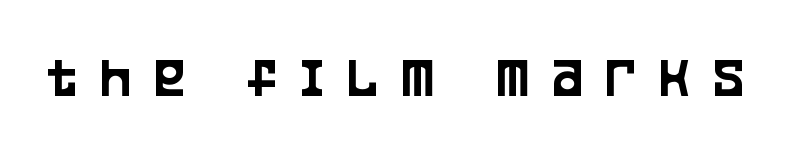
Any mark beneath the type? The region is blank. Loose tracking; the words dissolve into strings of separated letters. Rendered with straight, roman letterforms. No feet cap the strokes, marking this as sans-serif type. The rendering uses natural spacing where letterforms have individual widths.
